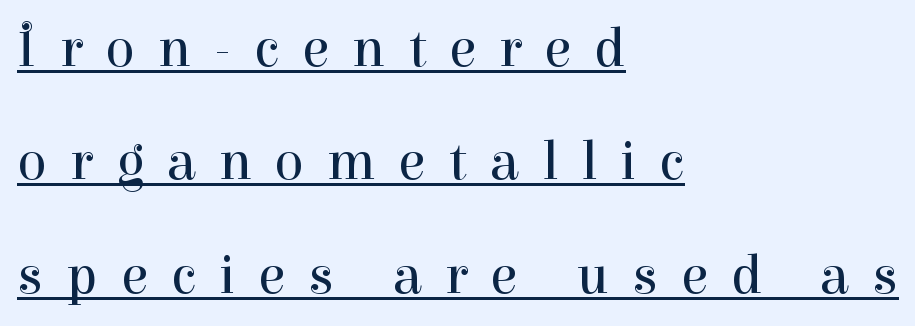
Q: Is the text bold? A: No.
Q: Is the text italic (slanted)? A: No, it is upright.
Q: Is the typeface a serif or a sans-serif typeface? A: Serif.
Q: Is the text underlined? A: Yes.
Q: How is the paragraph aligned? A: Left-aligned.
Q: Is the spacing between letters normal or unusually wide? A: Unusually wide.
Q: Is the spacing between lines tight, normal or loose? A: Loose.
Q: Width (condensed, normal, or wide)? A: Normal.
Q: Stroke contrast? A: High.
Q: x-height? A: Medium.
Q: Monospaced? A: No.
